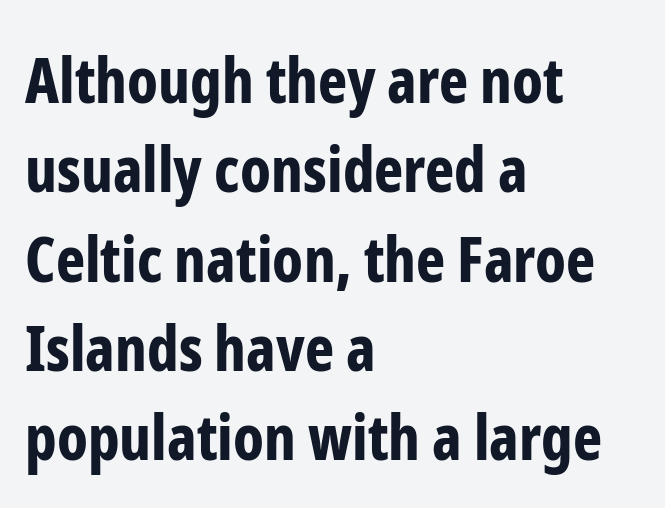
{"serif": "no", "italic": "no", "bold": "yes", "weight": "bold", "width": "condensed", "stroke_contrast": "low", "x_height": "medium", "monospaced": "no", "underline": "no", "align": "left", "line_spacing": "normal", "line_spacing_ratio": 1.44, "letter_spacing": "normal", "letter_spacing_em": 0.0, "glyph_px": 62}
